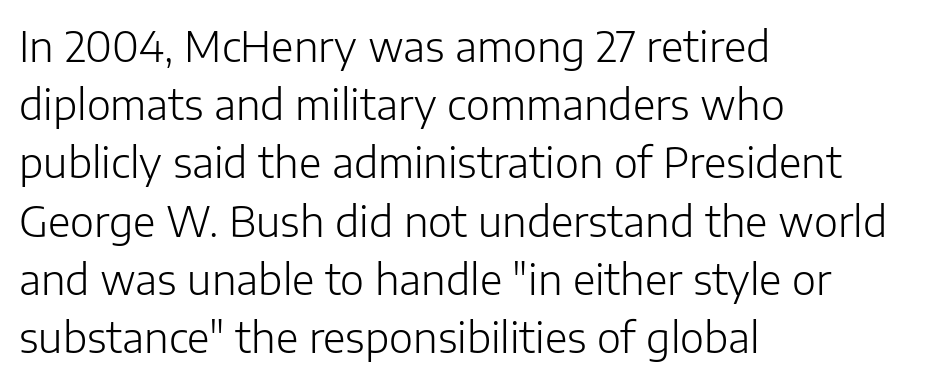
{"serif": "no", "italic": "no", "bold": "no", "weight": "light", "width": "normal", "stroke_contrast": "low", "x_height": "medium", "monospaced": "no", "underline": "no", "align": "left", "line_spacing": "normal", "line_spacing_ratio": 1.42, "letter_spacing": "normal", "letter_spacing_em": 0.0, "glyph_px": 41}
